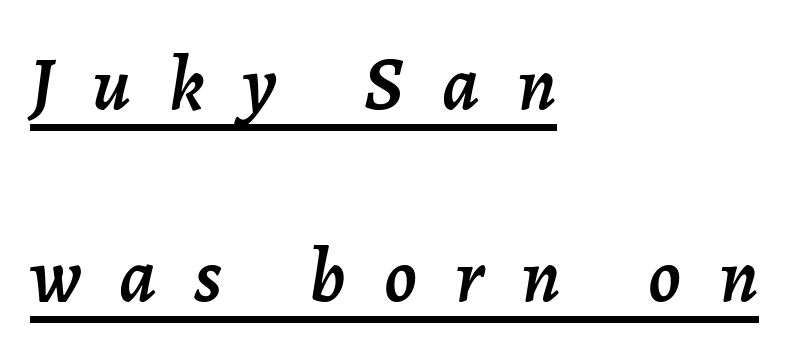
The image shows 77 px text type, italic (leaning right); set left-aligned, loose line spacing (2.5x), unusually wide letter spacing (+0.49 em), underlined; low stroke contrast and a medium x-height.
